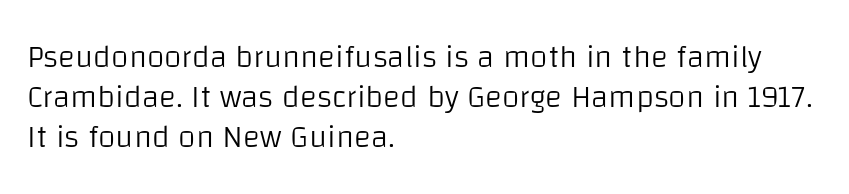
The image shows 32 px light sans-serif type, upright; set left-aligned, normal line spacing (1.25x), normal letter spacing, not underlined; low stroke contrast and a large x-height.
